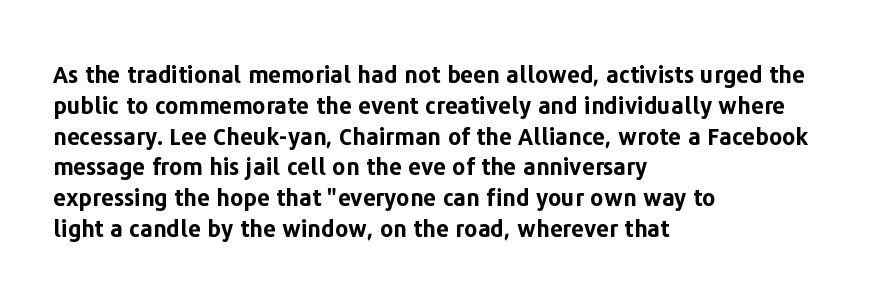
The image shows 23 px bold type, upright; set left-aligned, normal line spacing (1.34x), normal letter spacing, not underlined.
